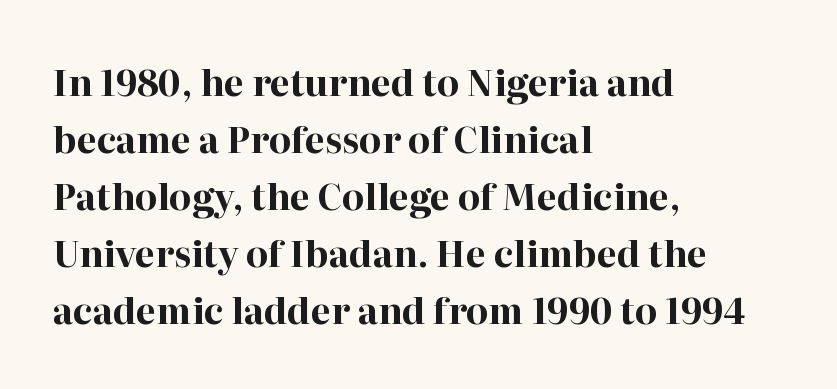
Q: Is the text bold? A: Yes.
Q: Is the text italic (slanted)? A: No, it is upright.
Q: Is the typeface a serif or a sans-serif typeface? A: Serif.
Q: Is the text underlined? A: No.
Q: How is the paragraph aligned? A: Left-aligned.
Q: Is the spacing between letters normal or unusually wide? A: Normal.
Q: Is the spacing between lines tight, normal or loose? A: Normal.
Q: Width (condensed, normal, or wide)? A: Normal.
Q: Stroke contrast? A: High.
Q: x-height? A: Medium.
Q: Monospaced? A: No.
